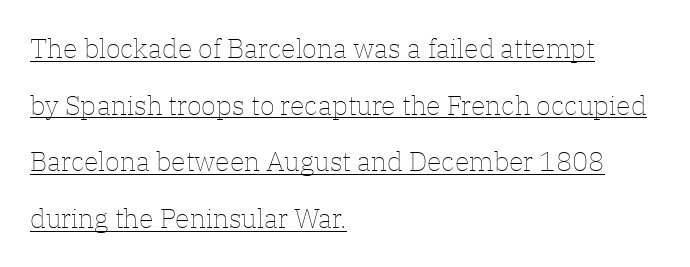
{"italic": "no", "bold": "no", "underline": "yes", "align": "left", "line_spacing": "loose", "line_spacing_ratio": 2.1, "letter_spacing": "normal", "letter_spacing_em": 0.0, "glyph_px": 27}
